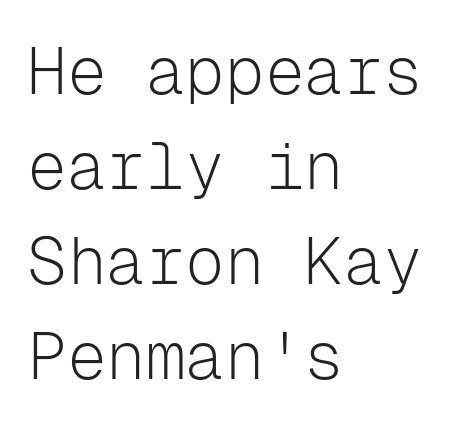
{"serif": "no", "italic": "no", "bold": "no", "weight": "light", "width": "normal", "stroke_contrast": "low", "x_height": "medium", "monospaced": "yes", "underline": "no", "align": "left", "line_spacing": "normal", "line_spacing_ratio": 1.44, "letter_spacing": "normal", "letter_spacing_em": 0.0, "glyph_px": 66}
